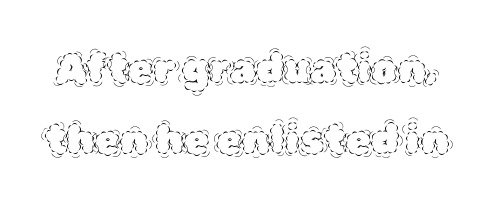
The image shows 41 px thin type, upright; set line spacing 1.72x, normal letter spacing, not underlined; a large x-height.
